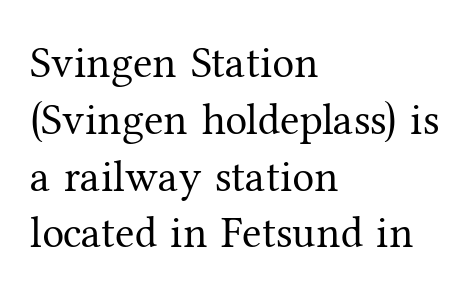
If you drew a line through each stem, it would be perfectly vertical. These lines stack with their left ends in a neat column. Looks like regular typesetting: each glyph gets only the width it needs. A typesetter would label this face a serif.
